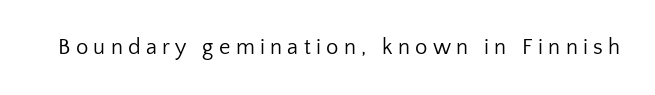
The image shows 22 px text type, upright; set unusually wide letter spacing (+0.24 em), not underlined.
